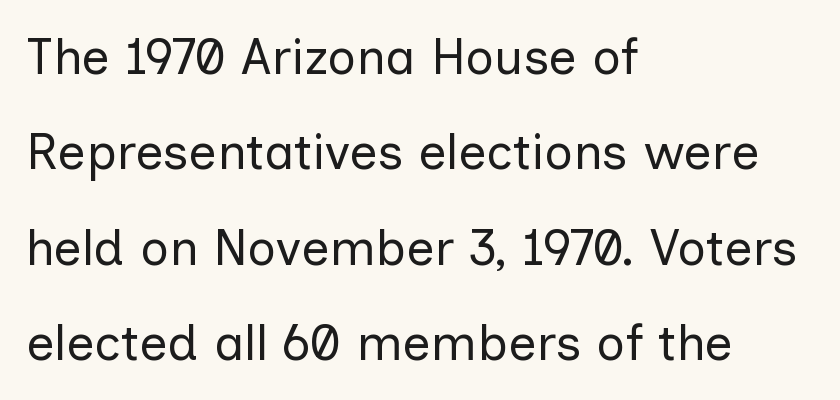
The image shows 50 px regular-weight sans-serif type, upright; set left-aligned, loose line spacing (1.91x), normal letter spacing, not underlined; low stroke contrast and a medium x-height.
